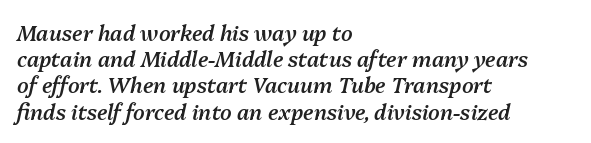
Q: Is the text bold? A: Semi-bold.
Q: Is the text italic (slanted)? A: Yes, it leans right by about 13 degrees.
Q: Is the text underlined? A: No.
Q: How is the paragraph aligned? A: Left-aligned.
Q: Is the spacing between letters normal or unusually wide? A: Normal.
Q: Is the spacing between lines tight, normal or loose? A: Normal.
